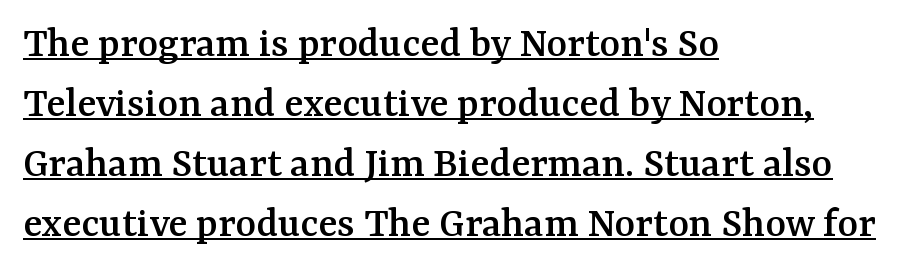
Beneath each row of characters lies a ruled line. The setting favours the left margin, as ordinary paragraphs usually do. The type sits square on the baseline with zero lean. Does the type have serifs? Yes, each stem ends in a small foot.
